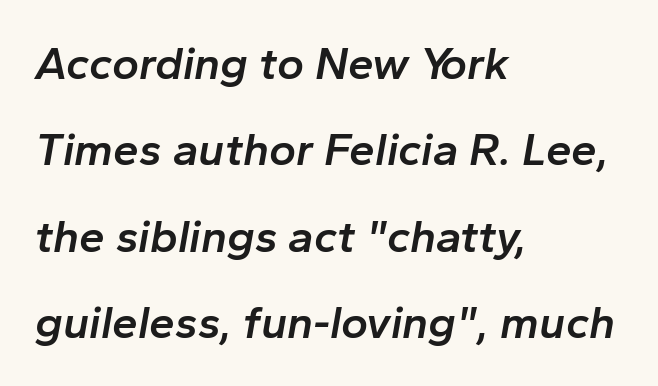
Q: Is the text bold? A: Semi-bold.
Q: Is the text italic (slanted)? A: Yes, it leans right by about 10 degrees.
Q: Is the text underlined? A: No.
Q: How is the paragraph aligned? A: Left-aligned.
Q: Is the spacing between letters normal or unusually wide? A: Normal.
Q: Width (condensed, normal, or wide)? A: Normal.
Q: Stroke contrast? A: Low.
Q: x-height? A: Medium.
Q: Monospaced? A: No.
